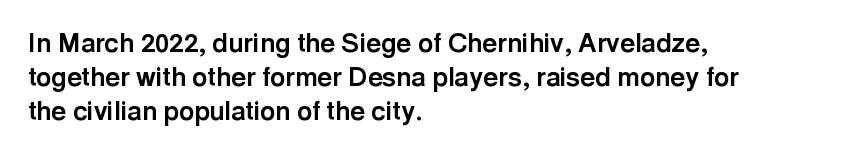
{"italic": "no", "bold": "yes", "underline": "no", "align": "left", "line_spacing": "normal", "line_spacing_ratio": 1.3, "letter_spacing": "normal", "letter_spacing_em": 0.0, "glyph_px": 26}
